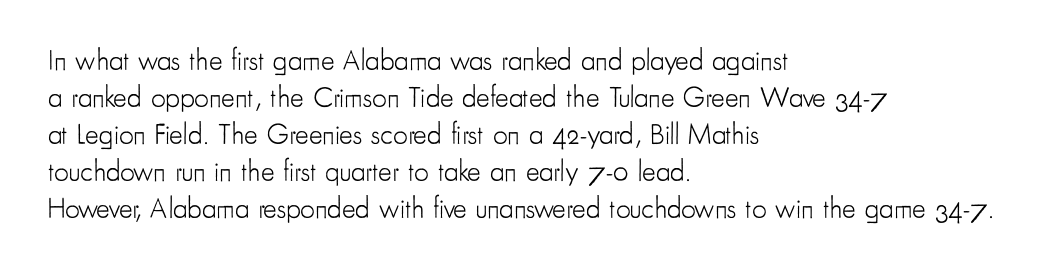
Q: Is the text bold? A: No.
Q: Is the text italic (slanted)? A: No, it is upright.
Q: Is the typeface a serif or a sans-serif typeface? A: Sans-serif.
Q: Is the text underlined? A: No.
Q: How is the paragraph aligned? A: Left-aligned.
Q: Is the spacing between letters normal or unusually wide? A: Normal.
Q: Is the spacing between lines tight, normal or loose? A: Normal.
Q: Width (condensed, normal, or wide)? A: Condensed.
Q: Stroke contrast? A: Low.
Q: x-height? A: Small.
Q: Monospaced? A: No.
